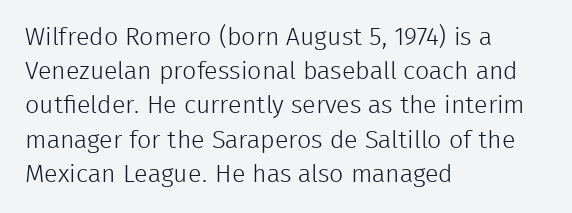
Q: Is the text bold? A: No.
Q: Is the text italic (slanted)? A: No, it is upright.
Q: Is the text underlined? A: No.
Q: How is the paragraph aligned? A: Left-aligned.
Q: Is the spacing between letters normal or unusually wide? A: Normal.
Q: Is the spacing between lines tight, normal or loose? A: Normal.
